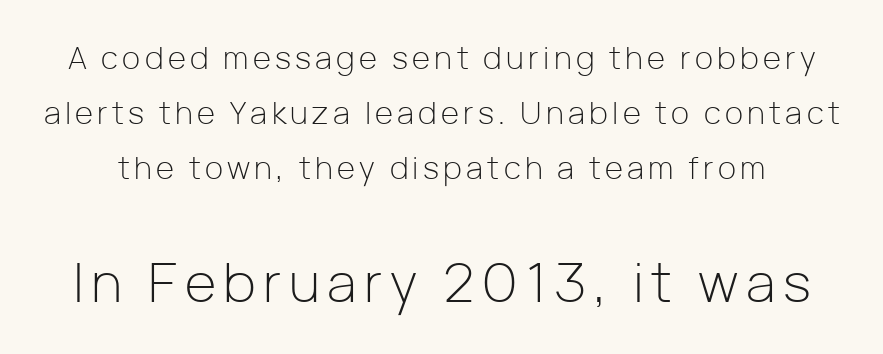
Q: Is the text bold? A: No.
Q: Is the text italic (slanted)? A: No, it is upright.
Q: Is the typeface a serif or a sans-serif typeface? A: Sans-serif.
Q: Is the text underlined? A: No.
Q: Which block of text is set in a larger size, the first (top) or the second (bottom)? A: The second (bottom) one.
Q: Width (condensed, normal, or wide)? A: Normal.
Q: Stroke contrast? A: Low.
Q: x-height? A: Medium.
Q: Monospaced? A: No.
